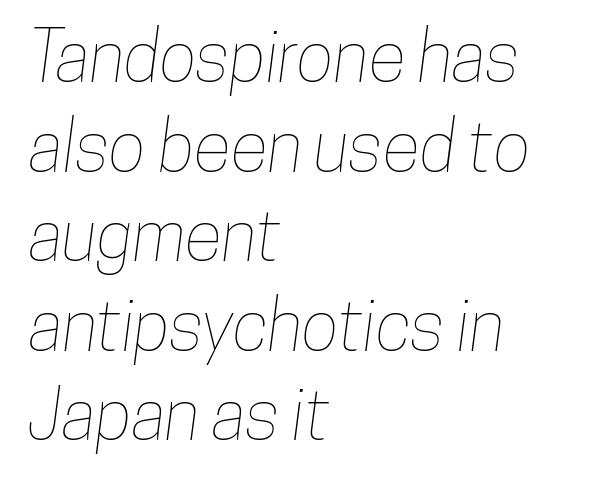
Short and long lines alike share a common starting point at left. Rule under the text: the space is simply empty. The face used here is proportionally spaced, like ordinary book or web type. Inter-character spacing is left at the font's built-in metrics. Successive baselines arrive at the customary interval.
